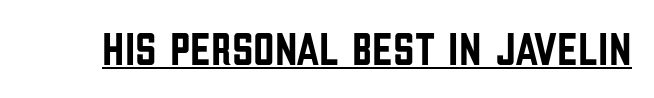
{"serif": "no", "italic": "no", "width": "condensed", "stroke_contrast": "low", "x_height": "large", "monospaced": "no", "underline": "yes", "letter_spacing": "normal", "letter_spacing_em": 0.0, "glyph_px": 47}
